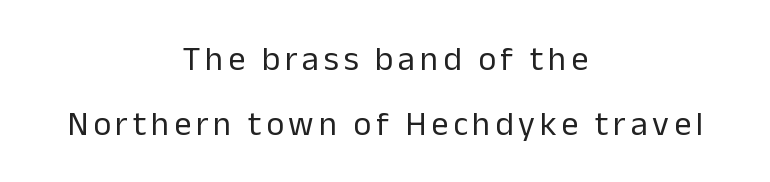
Q: Is the text bold? A: No.
Q: Is the text italic (slanted)? A: No, it is upright.
Q: Is the typeface a serif or a sans-serif typeface? A: Sans-serif.
Q: Is the text underlined? A: No.
Q: How is the paragraph aligned? A: Centered.
Q: Is the spacing between lines tight, normal or loose? A: Loose.
Q: Width (condensed, normal, or wide)? A: Normal.
Q: Stroke contrast? A: Low.
Q: x-height? A: Medium.
Q: Monospaced? A: No.
